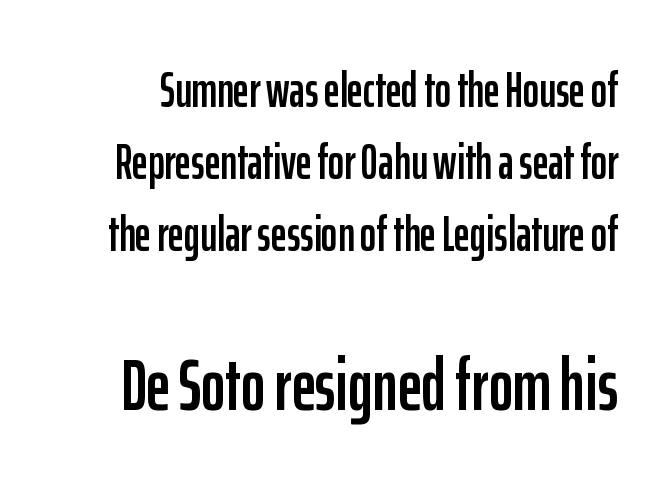
{"serif": "no", "italic": "no", "width": "condensed", "stroke_contrast": "low", "x_height": "medium", "monospaced": "no", "underline": "no", "line_spacing": "normal", "line_spacing_ratio": 1.47, "letter_spacing": "normal", "letter_spacing_em": 0.0, "larger_block": "second", "size_ratio": 1.51, "glyph_px": 74}
